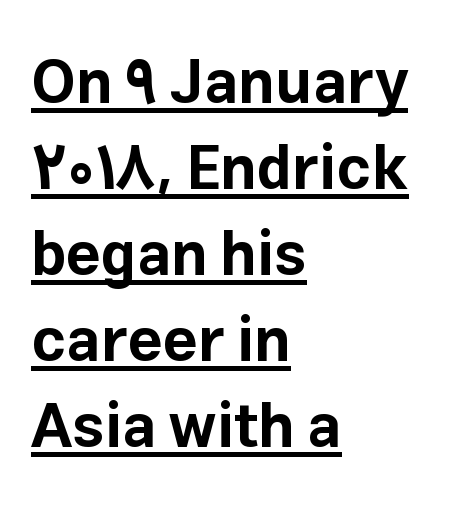
The image shows 61 px bold sans-serif type, upright; set left-aligned, normal line spacing (1.41x), normal letter spacing, underlined; low stroke contrast and a medium x-height.
